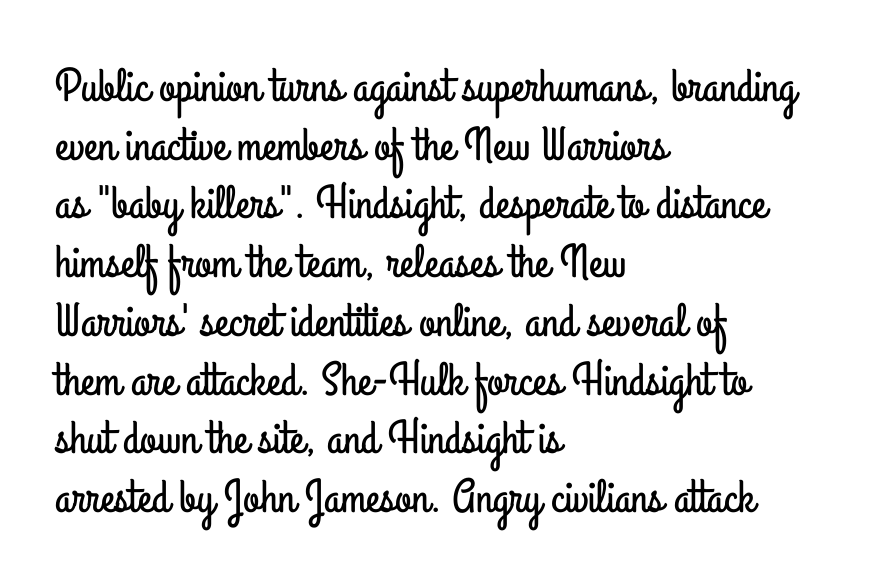
The image shows 47 px condensed sans-serif type, upright; set left-aligned, normal line spacing (1.25x), normal letter spacing, not underlined; low stroke contrast and a small x-height.
